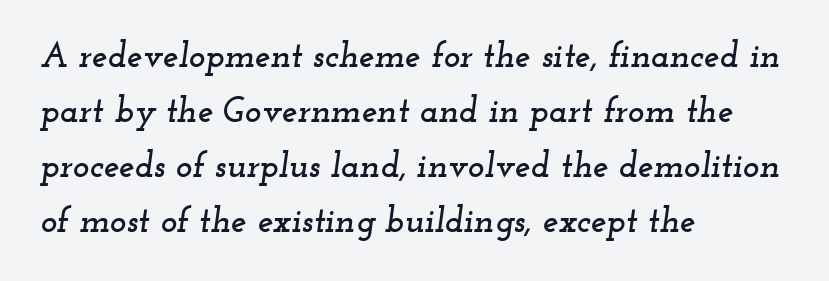
The baseline area is clear. Each word holds together tightly as a unit, with standard inter-letter gaps. Do the characters align in a grid? No, the font is proportional. Look at the bottom of the vertical strokes: they flare into serifs here.
